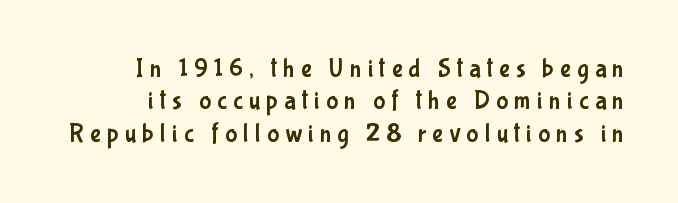
The font's upright variant was chosen for this text. Summary of vertical rhythm: regular, with standard interline spacing. Any mark beneath the type? The region is blank. Here the glyphs are tracked loosely, breaking word shapes into spaced letters.
